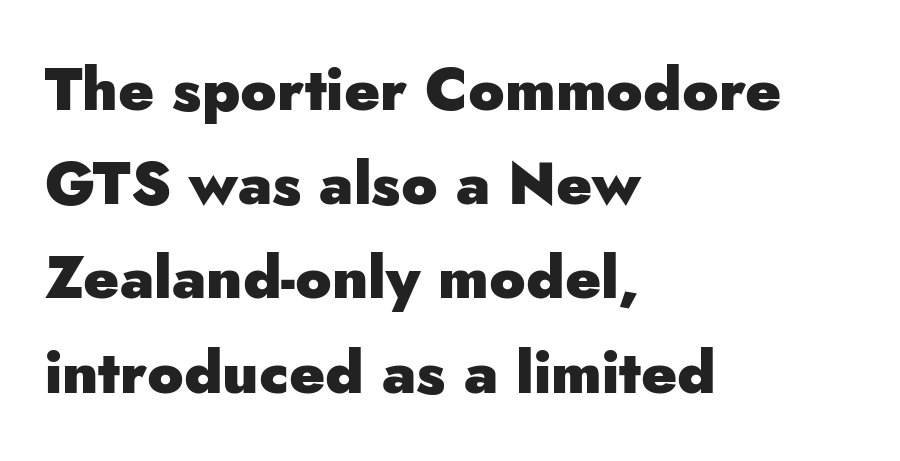
Q: Is the text bold? A: Yes.
Q: Is the text italic (slanted)? A: No, it is upright.
Q: Is the typeface a serif or a sans-serif typeface? A: Sans-serif.
Q: Is the text underlined? A: No.
Q: How is the paragraph aligned? A: Left-aligned.
Q: Is the spacing between letters normal or unusually wide? A: Normal.
Q: Is the spacing between lines tight, normal or loose? A: Normal.
Q: Width (condensed, normal, or wide)? A: Normal.
Q: Stroke contrast? A: Low.
Q: x-height? A: Small.
Q: Monospaced? A: No.
